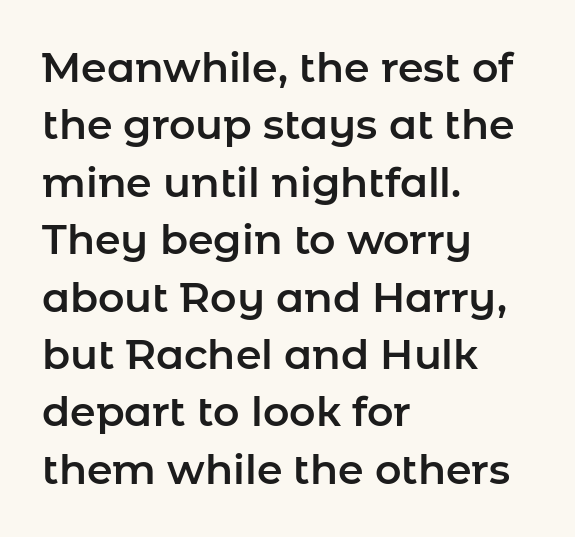
Each new line begins a customary step beneath the previous one. The rendering uses natural spacing where letterforms have individual widths. This sample uses a sans-serif face. These lines are set flush left with a ragged right edge.
